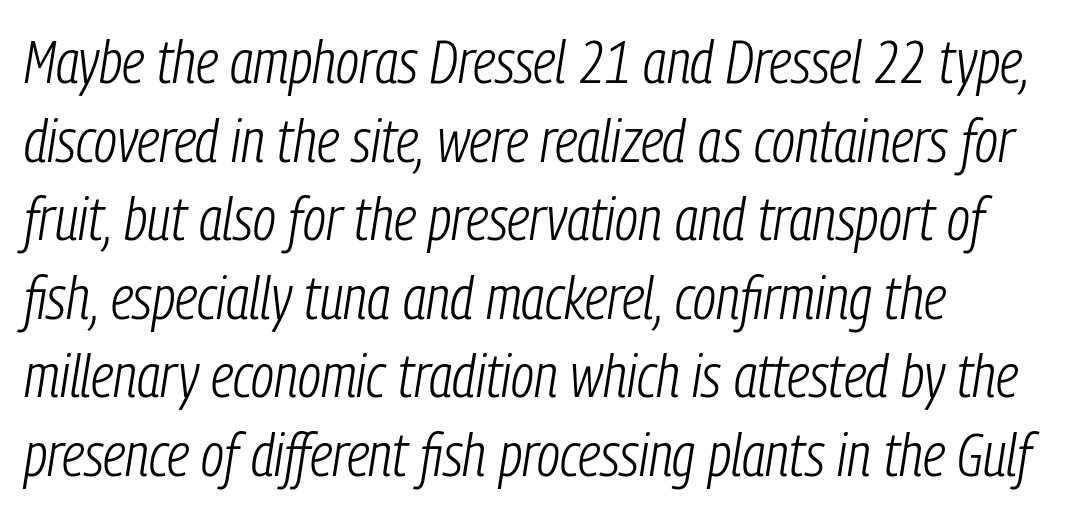
The image shows 60 px light, condensed type, italic (leaning right); set left-aligned, normal line spacing (1.31x), normal letter spacing, not underlined; low stroke contrast and a medium x-height.
